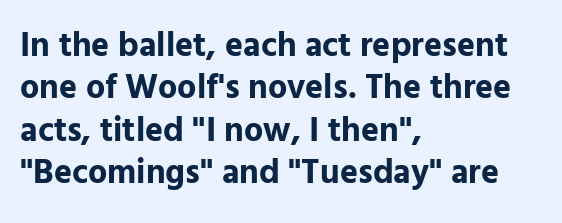
{"serif": "no", "italic": "no", "bold": "yes", "weight": "bold", "width": "normal", "stroke_contrast": "low", "x_height": "medium", "monospaced": "no", "underline": "no", "align": "left", "line_spacing": "normal", "line_spacing_ratio": 1.25, "letter_spacing": "normal", "letter_spacing_em": 0.0, "glyph_px": 34}
